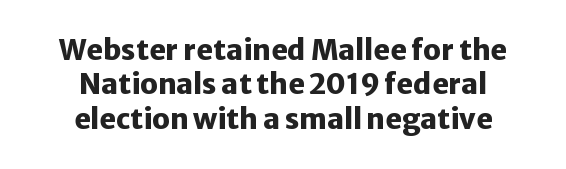
{"serif": "no", "italic": "no", "bold": "yes", "weight": "heavy", "width": "normal", "stroke_contrast": "low", "x_height": "medium", "monospaced": "no", "underline": "no", "align": "center", "line_spacing_ratio": 1.23, "letter_spacing": "normal", "letter_spacing_em": 0.0, "glyph_px": 28}
